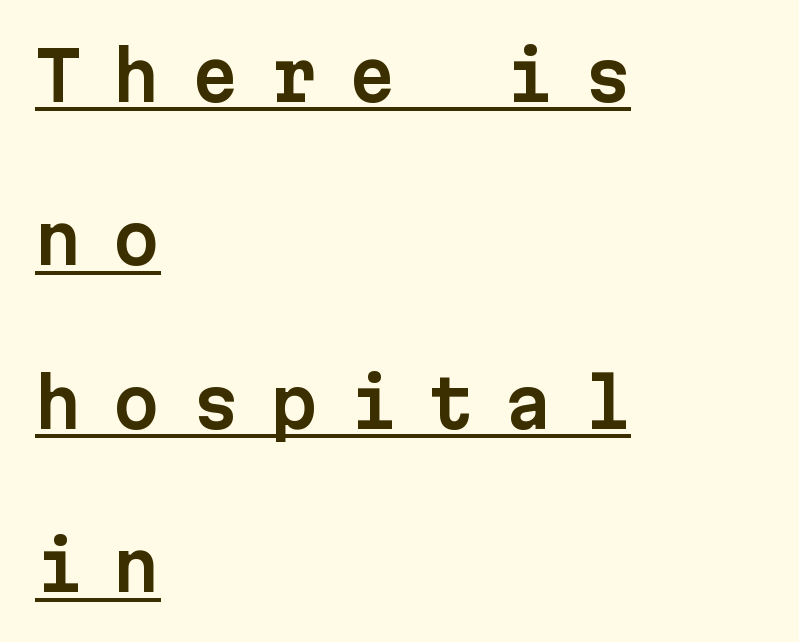
The image shows 67 px sans-serif type, upright, monospaced; set left-aligned, loose line spacing (2.44x), unusually wide letter spacing (+0.47 em), underlined; low stroke contrast and a medium x-height.
